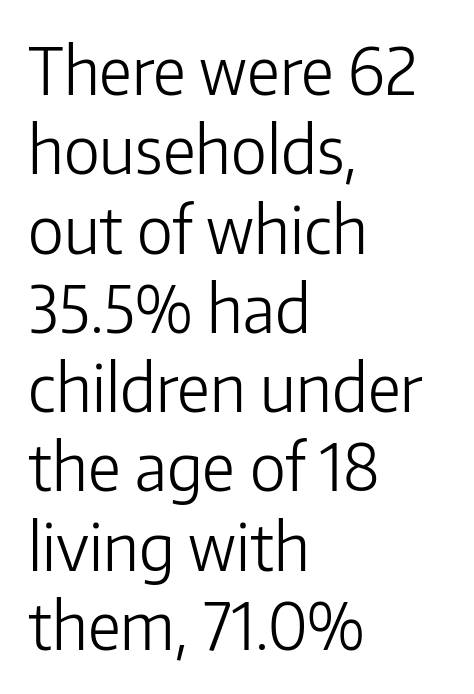
Grotesque or geometric, the face here clearly has no serifs. The specimen reads as upright at a glance. A clean baseline with only descenders dipping below it. The characters are drawn with everyday or finer stroke widths.
